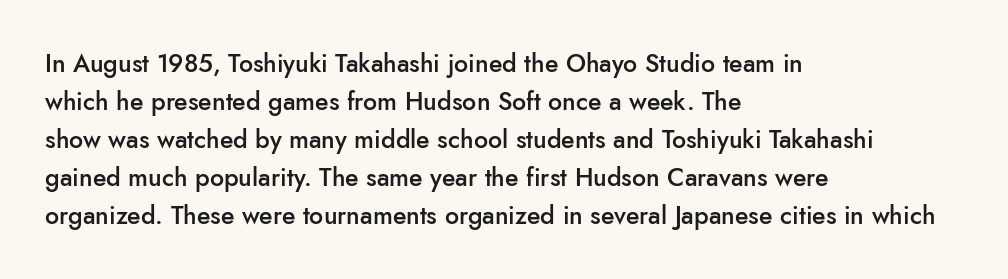
A roman cut, with each character standing at attention. The type is set solid horizontally, with unmodified tracking. These lines stack with their left ends in a neat column. Each glyph is drawn with semibold strokes, heavier than normal yet not fully bold.
